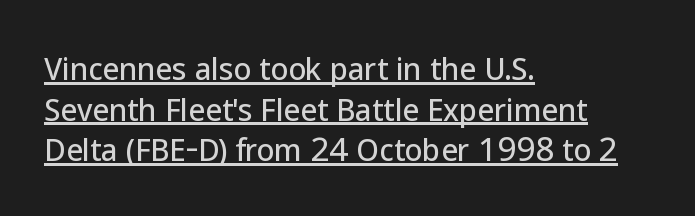
Q: Is the text italic (slanted)? A: No, it is upright.
Q: Is the typeface a serif or a sans-serif typeface? A: Sans-serif.
Q: Is the text underlined? A: Yes.
Q: How is the paragraph aligned? A: Left-aligned.
Q: Is the spacing between letters normal or unusually wide? A: Normal.
Q: Is the spacing between lines tight, normal or loose? A: Normal.
Q: Width (condensed, normal, or wide)? A: Normal.
Q: Stroke contrast? A: Low.
Q: x-height? A: Medium.
Q: Monospaced? A: No.
